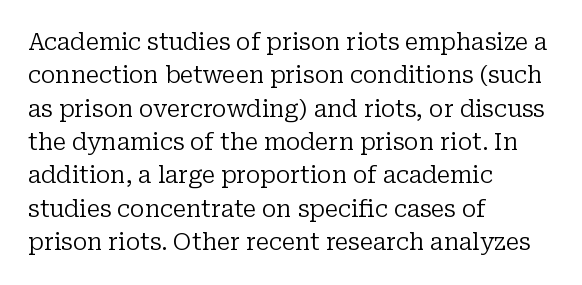
Q: Is the text bold? A: No.
Q: Is the text italic (slanted)? A: No, it is upright.
Q: Is the text underlined? A: No.
Q: How is the paragraph aligned? A: Left-aligned.
Q: Is the spacing between letters normal or unusually wide? A: Normal.
Q: Is the spacing between lines tight, normal or loose? A: Normal.
